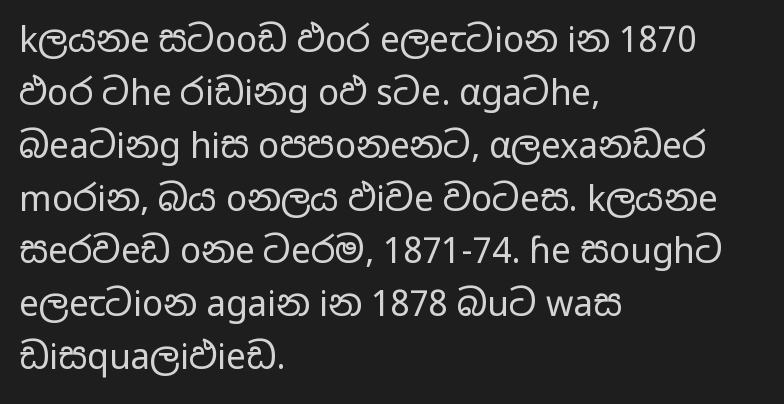
All the whitespace from short lines collects on the right. This sample has the flowing, uneven cadence of proportional lettering. Unbolded letterforms with no extra heft. Nothing unusual about the tracking: characters are spaced as the font intends. Style check: upright. Compared with typical paragraphs, the rows here are spaced about the same.
